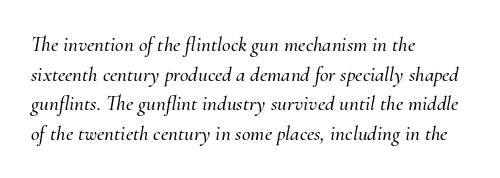
Vertical spacing — default. In terms of posture, this sample is oblique. These lines keep a tight, regular rhythm from letter to letter. The lines are quadded left. Any mark beneath the type? The region is blank.
